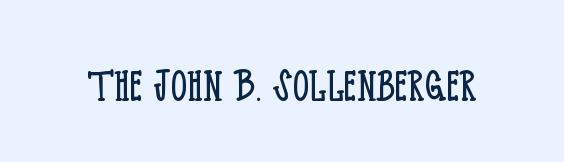
Default kerning and tracking; the words read as compact shapes. Underlining? Definitely not there. Think of a printed novel: that variable character pitch is what you see here. This is roman type, the default non-slanted kind.
